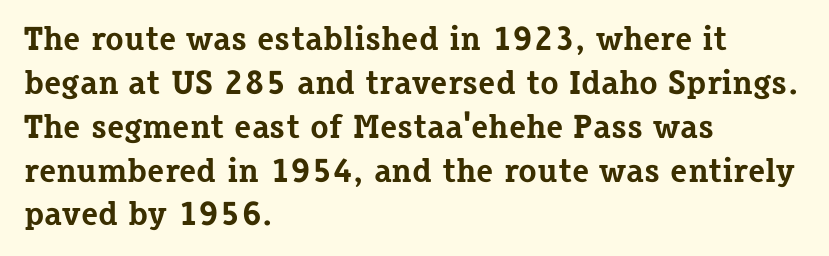
Lines of text with bare space underneath. Little horizontal feet cap the strokes, marking this as serif type. Look at the tracking — it's just the regular setting, nothing added. The passage shown is emphatically bold.
